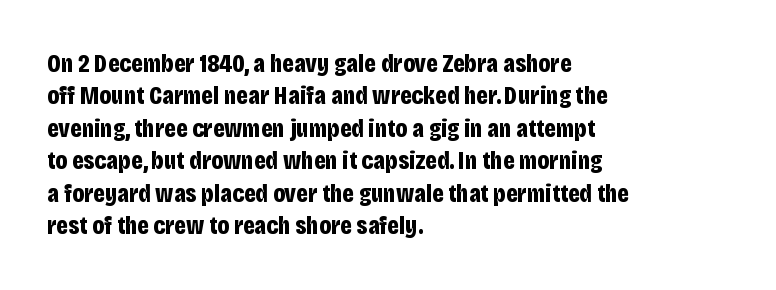
The image shows 26 px bold type, upright; set left-aligned, normal line spacing (1.25x), normal letter spacing, not underlined.
